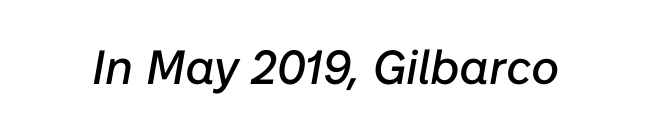
Q: Is the text italic (slanted)? A: Yes, it leans right by about 10 degrees.
Q: Is the text underlined? A: No.
Q: Is the spacing between letters normal or unusually wide? A: Normal.
Q: Width (condensed, normal, or wide)? A: Normal.
Q: Stroke contrast? A: Low.
Q: x-height? A: Medium.
Q: Monospaced? A: No.
